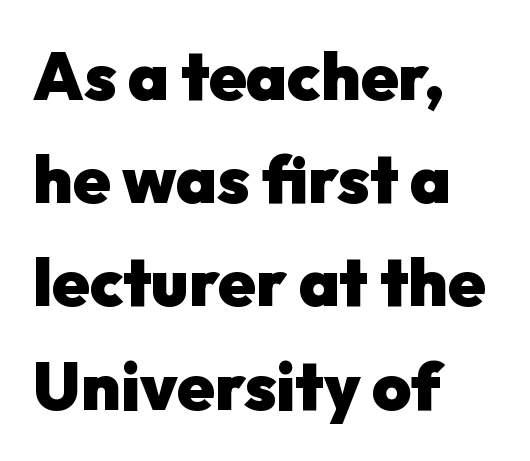
Q: Is the text bold? A: Yes.
Q: Is the text italic (slanted)? A: No, it is upright.
Q: Is the typeface a serif or a sans-serif typeface? A: Sans-serif.
Q: Is the text underlined? A: No.
Q: How is the paragraph aligned? A: Left-aligned.
Q: Is the spacing between letters normal or unusually wide? A: Normal.
Q: Is the spacing between lines tight, normal or loose? A: Normal.
Q: Width (condensed, normal, or wide)? A: Normal.
Q: Stroke contrast? A: Low.
Q: x-height? A: Medium.
Q: Monospaced? A: No.
